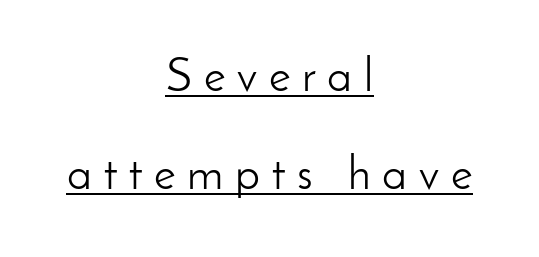
To sum up the face: it is a sans, with no serifs. Is there any slant? The stems are plumb. This sample has the flowing, uneven cadence of proportional lettering. Display-style spreading of the glyphs; the letterfit is very open. Horizontal bands of white between lines are thick stripes.
